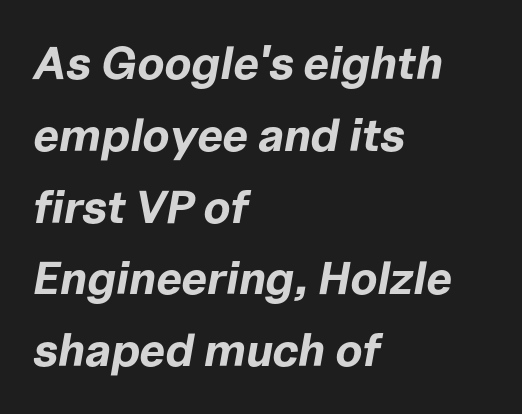
The image shows 46 px bold type, italic (leaning right); set left-aligned, normal line spacing (1.56x), normal letter spacing, not underlined; low stroke contrast and a medium x-height.
